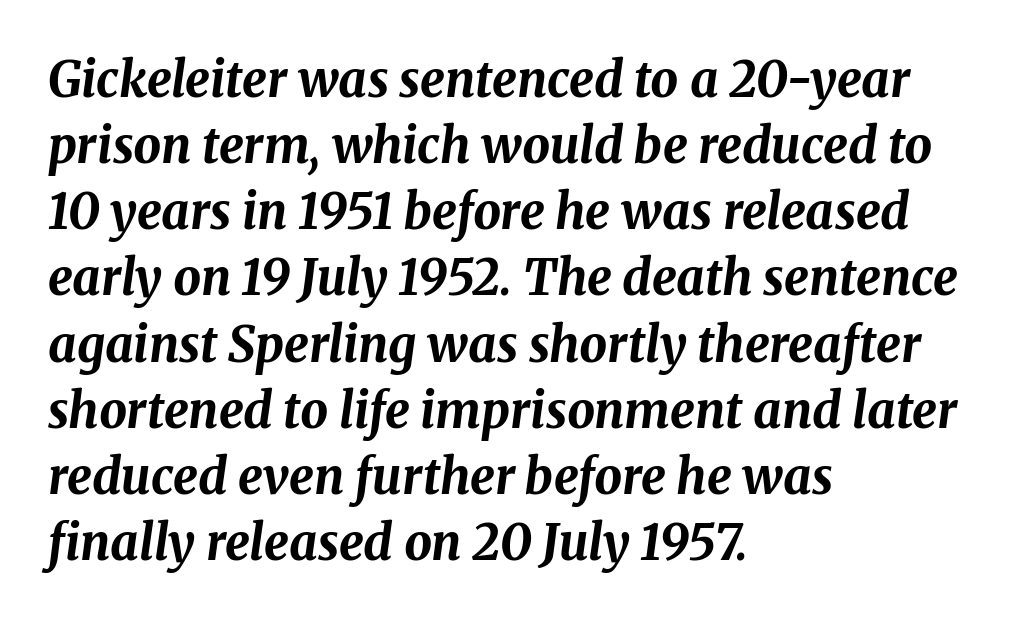
The image shows 49 px bold type, italic (leaning right); set left-aligned, normal line spacing (1.35x), normal letter spacing, not underlined; medium stroke contrast and a medium x-height.
